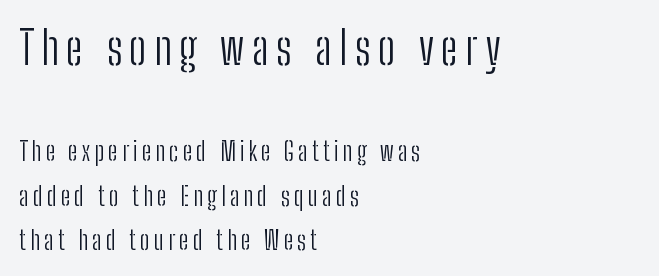
Classification — sans serif. Is this a fixed-width face? No — the glyphs have proportional, varying widths. Has an underline been added? It has not. Larger block? The one above; the one below is distinctly smaller.
